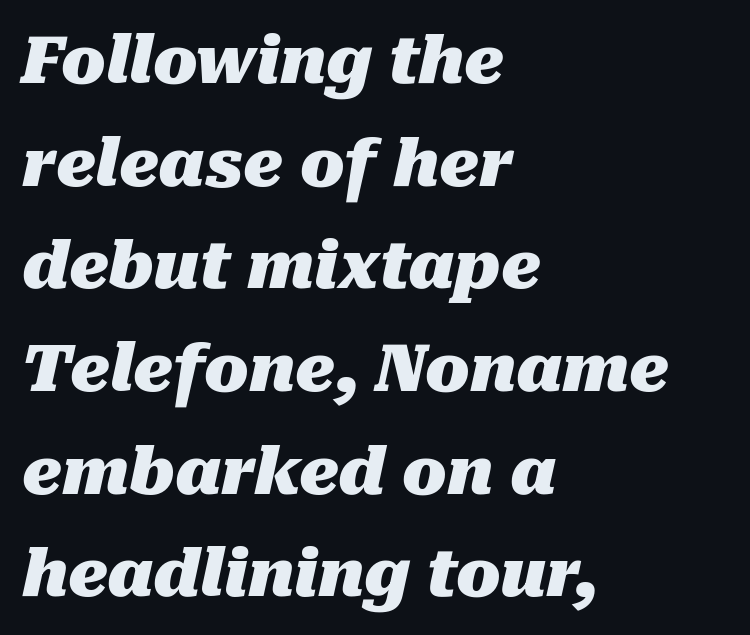
The image shows 65 px heavy type, italic (leaning right); set left-aligned, normal line spacing (1.58x), normal letter spacing, not underlined; medium stroke contrast and a medium x-height.
